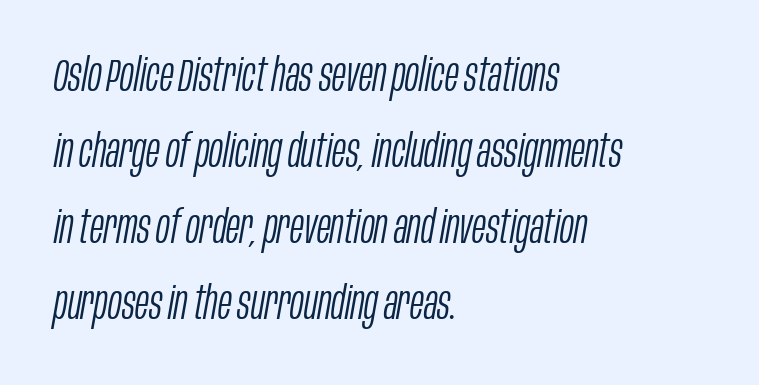
The image shows 46 px light, condensed type, italic (leaning right); set left-aligned, normal line spacing (1.65x), normal letter spacing, not underlined; low stroke contrast and a large x-height.
